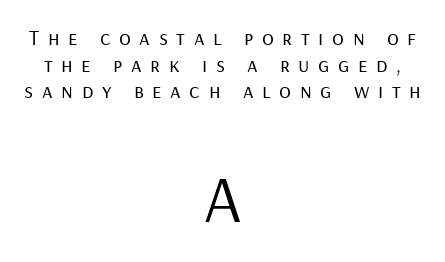
No letter is thick-stroked: the sample isn't bold. The composition opens small and finishes big. No feet cap the strokes, marking this as sans-serif type. Observe the wide spacing: letters keep a clear distance from each other. Unlike italic type, these characters show no tilt at all. Proportional: the letters do not fall into vertical columns.
